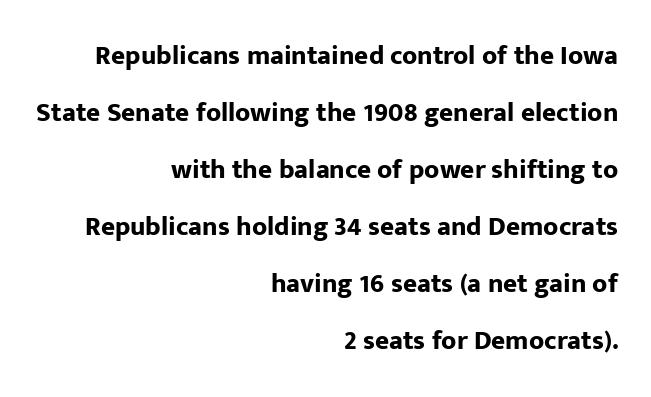
Q: Is the text bold? A: Yes.
Q: Is the text italic (slanted)? A: No, it is upright.
Q: Is the text underlined? A: No.
Q: How is the paragraph aligned? A: Right-aligned.
Q: Is the spacing between letters normal or unusually wide? A: Normal.
Q: Is the spacing between lines tight, normal or loose? A: Loose.
